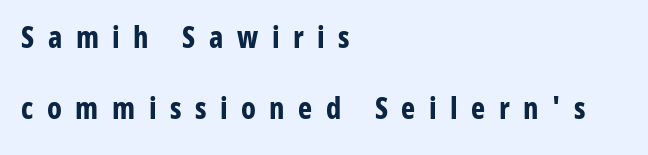
{"serif": "no", "italic": "no", "bold": "yes", "weight": "bold", "width": "condensed", "stroke_contrast": "low", "x_height": "medium", "monospaced": "no", "underline": "no", "align": "left", "line_spacing": "loose", "line_spacing_ratio": 2.36, "letter_spacing": "wide", "letter_spacing_em": 0.45, "glyph_px": 30}
